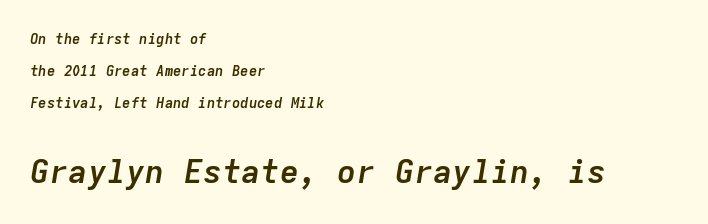
{"italic": "yes", "lean": "right", "slant_degrees": 9, "bold": "yes", "weight": "semibold", "width": "normal", "stroke_contrast": "low", "x_height": "medium", "monospaced": "yes", "underline": "no", "align": "left", "line_spacing": "loose", "line_spacing_ratio": 2.3, "letter_spacing": "normal", "letter_spacing_em": 0.0, "larger_block": "second", "size_ratio": 2.29, "glyph_px": 32}
